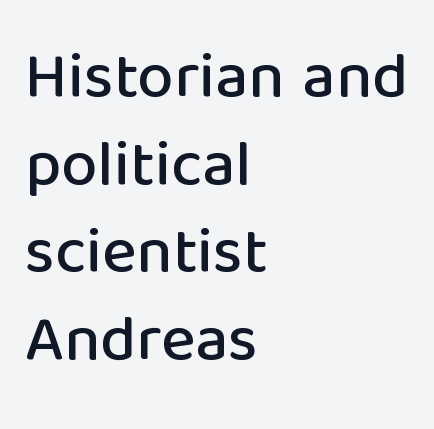
Q: Is the text italic (slanted)? A: No, it is upright.
Q: Is the typeface a serif or a sans-serif typeface? A: Sans-serif.
Q: Is the text underlined? A: No.
Q: How is the paragraph aligned? A: Left-aligned.
Q: Is the spacing between letters normal or unusually wide? A: Normal.
Q: Is the spacing between lines tight, normal or loose? A: Normal.
Q: Width (condensed, normal, or wide)? A: Normal.
Q: Stroke contrast? A: Low.
Q: x-height? A: Medium.
Q: Monospaced? A: No.
